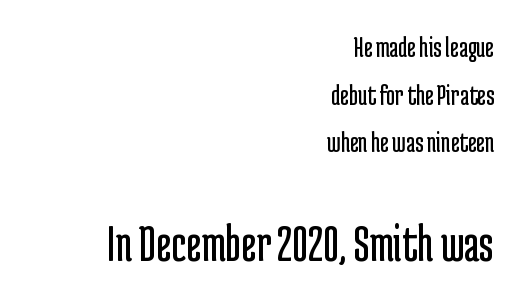
{"serif": "no", "italic": "no", "bold": "no", "weight": "regular", "width": "condensed", "stroke_contrast": "low", "x_height": "medium", "monospaced": "no", "underline": "no", "align": "right", "line_spacing": "normal", "line_spacing_ratio": 1.59, "letter_spacing": "normal", "letter_spacing_em": 0.0, "larger_block": "second", "size_ratio": 1.77, "glyph_px": 53}
